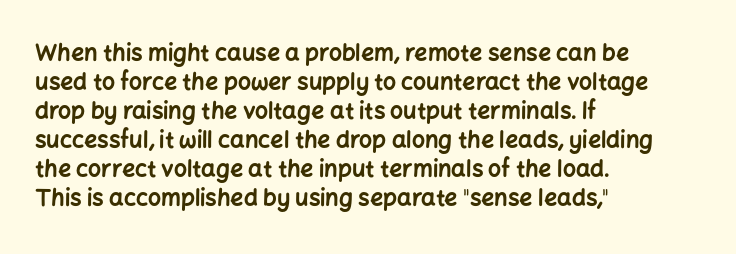
Q: Is the text bold? A: Yes.
Q: Is the text italic (slanted)? A: No, it is upright.
Q: Is the text underlined? A: No.
Q: How is the paragraph aligned? A: Left-aligned.
Q: Is the spacing between letters normal or unusually wide? A: Normal.
Q: Is the spacing between lines tight, normal or loose? A: Normal.
